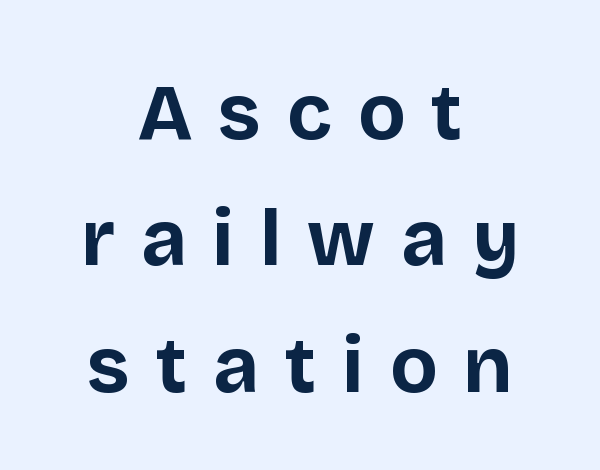
Q: Is the text bold? A: Yes.
Q: Is the text italic (slanted)? A: No, it is upright.
Q: Is the typeface a serif or a sans-serif typeface? A: Sans-serif.
Q: Is the text underlined? A: No.
Q: How is the paragraph aligned? A: Centered.
Q: Is the spacing between letters normal or unusually wide? A: Unusually wide.
Q: Is the spacing between lines tight, normal or loose? A: Normal.
Q: Width (condensed, normal, or wide)? A: Normal.
Q: Stroke contrast? A: Low.
Q: x-height? A: Large.
Q: Monospaced? A: No.
